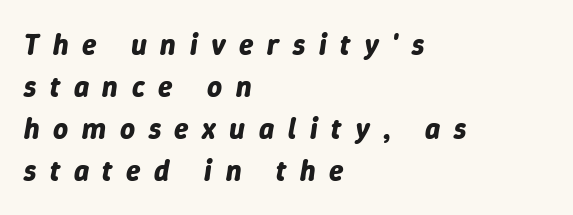
{"italic": "yes", "lean": "right", "slant_degrees": 9, "bold": "yes", "weight": "bold", "width": "normal", "stroke_contrast": "low", "x_height": "medium", "monospaced": "no", "underline": "no", "align": "left", "line_spacing": "normal", "line_spacing_ratio": 1.45, "letter_spacing": "wide", "letter_spacing_em": 0.47, "glyph_px": 29}
